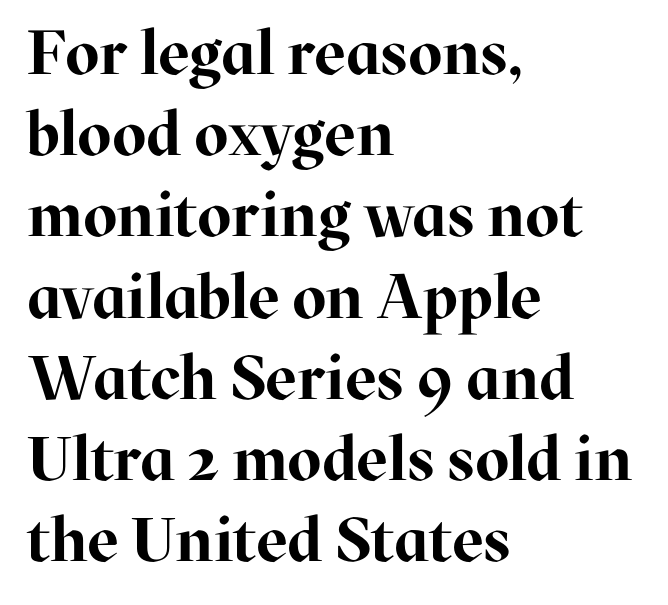
The image shows 62 px bold serif type, upright; set left-aligned, normal line spacing (1.31x), normal letter spacing, not underlined; high stroke contrast and a medium x-height.
